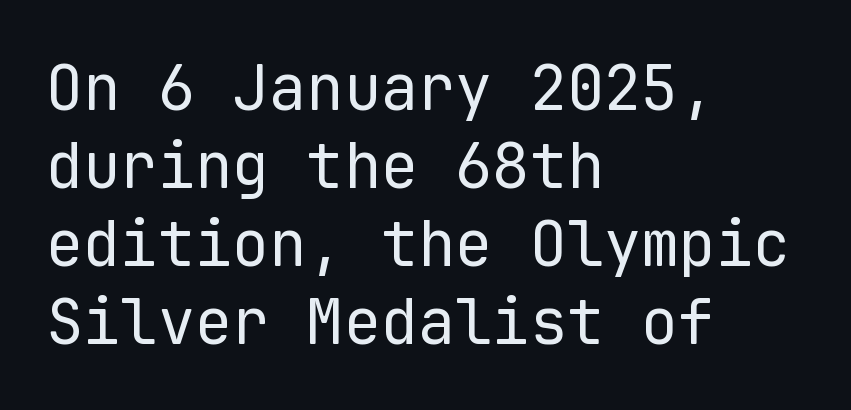
The image shows 62 px regular-weight sans-serif type, upright, monospaced; set left-aligned, normal line spacing (1.26x), normal letter spacing, not underlined; low stroke contrast and a medium x-height.
